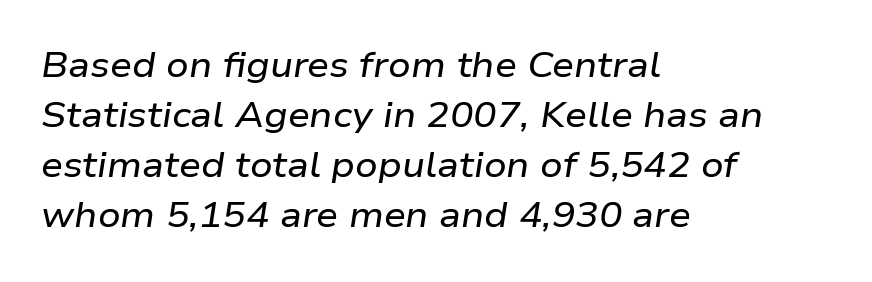
The image shows 35 px wide type, italic (leaning right); set left-aligned, normal line spacing (1.43x), normal letter spacing, not underlined; low stroke contrast and a medium x-height.
